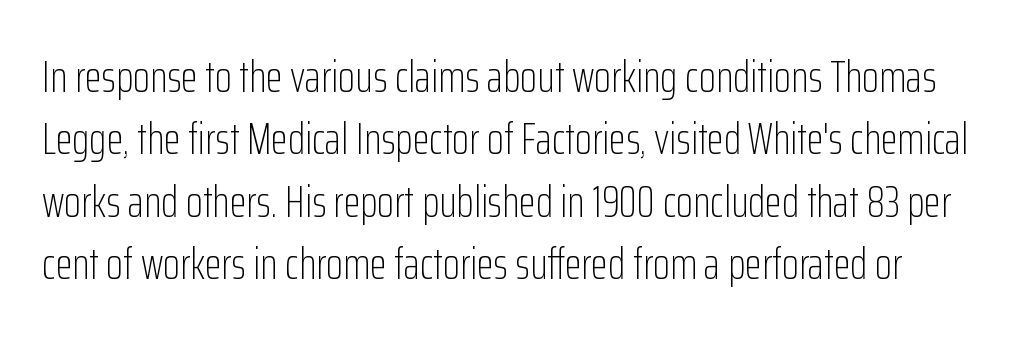
{"serif": "no", "italic": "no", "bold": "no", "weight": "light", "width": "condensed", "stroke_contrast": "low", "x_height": "medium", "monospaced": "no", "underline": "no", "line_spacing": "normal", "line_spacing_ratio": 1.42, "letter_spacing": "normal", "letter_spacing_em": 0.0, "glyph_px": 44}
